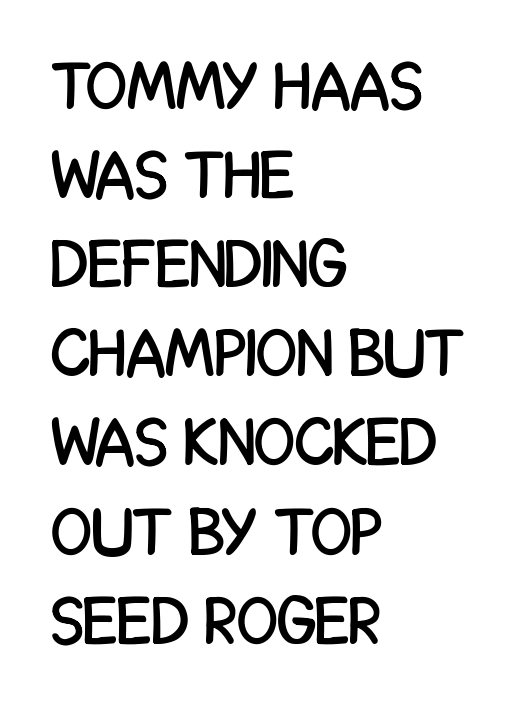
Only glyphs here, with clear space below each row. Horizontal bands of white between lines are of average thickness. Posture: vertical. Each letter keeps its own natural width here, so spacing adapts to shape.
